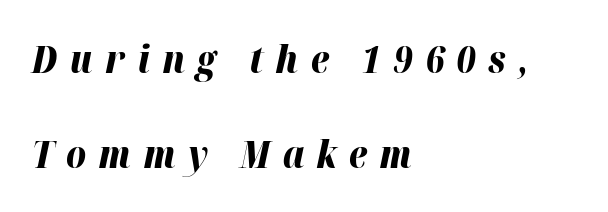
Q: Is the text bold? A: Yes.
Q: Is the text italic (slanted)? A: Yes, it leans right by about 12 degrees.
Q: Is the text underlined? A: No.
Q: How is the paragraph aligned? A: Left-aligned.
Q: Is the spacing between letters normal or unusually wide? A: Unusually wide.
Q: Is the spacing between lines tight, normal or loose? A: Loose.
Q: Width (condensed, normal, or wide)? A: Normal.
Q: Stroke contrast? A: High.
Q: x-height? A: Medium.
Q: Monospaced? A: No.
